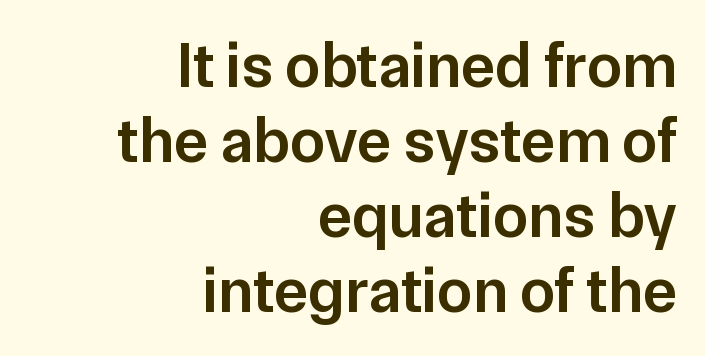
Each letter keeps its own natural width here, so spacing adapts to shape. The tracking reads as untouched default to a designer's eye. The specimen omits any rule beneath the text block's lines. The font family rendered here belongs to the sans-serif group. Stroke thickness is moderately raised; the sample reads as semibold. Typeset ragged left — the right edge is the straight one.
